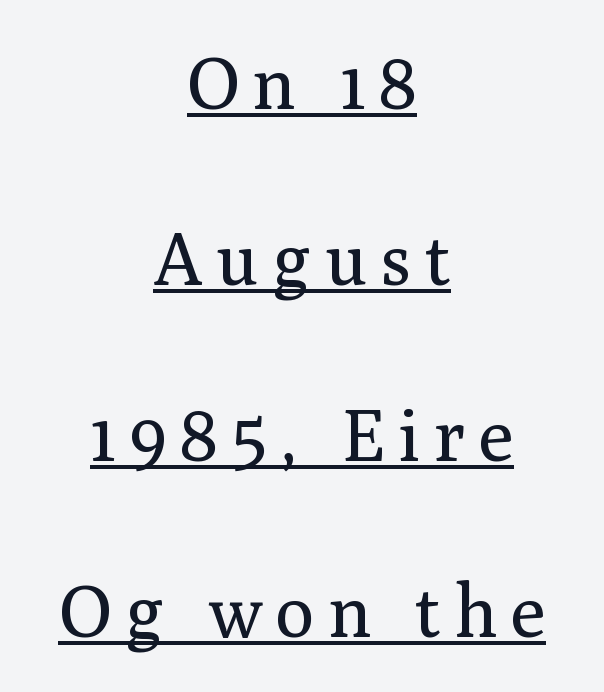
Q: Is the text bold? A: No.
Q: Is the text italic (slanted)? A: No, it is upright.
Q: Is the typeface a serif or a sans-serif typeface? A: Serif.
Q: Is the text underlined? A: Yes.
Q: How is the paragraph aligned? A: Centered.
Q: Is the spacing between lines tight, normal or loose? A: Loose.
Q: Width (condensed, normal, or wide)? A: Normal.
Q: Stroke contrast? A: Medium.
Q: x-height? A: Medium.
Q: Monospaced? A: No.
